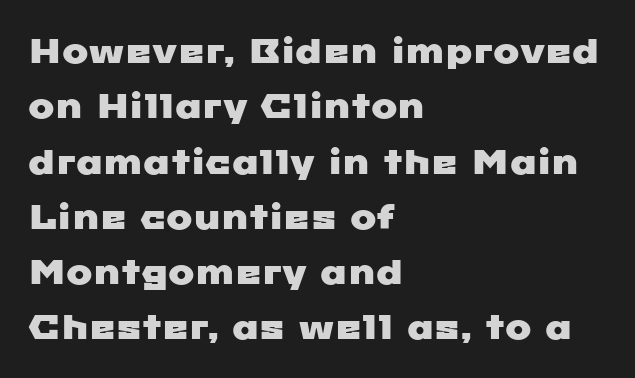
The image shows 35 px wide sans-serif type; set left-aligned, normal line spacing (1.58x), normal letter spacing, not underlined; low stroke contrast and a medium x-height.
